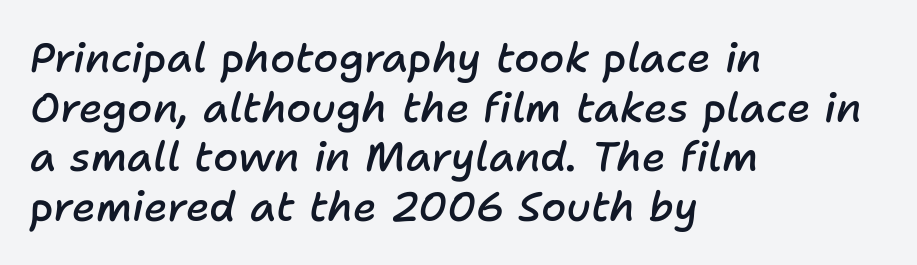
The image shows 41 px semibold type, italic (leaning right); set left-aligned, line spacing 1.21x, normal letter spacing, not underlined; low stroke contrast and a medium x-height.
